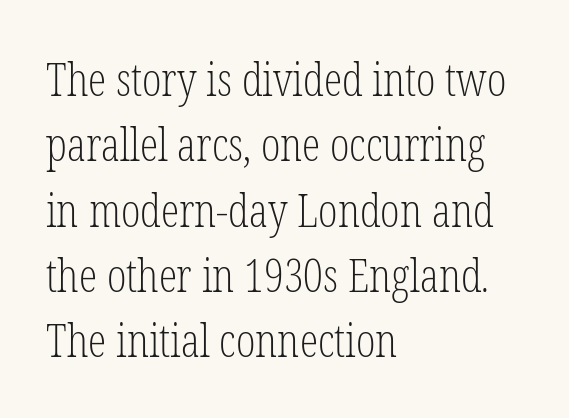
Q: Is the text bold? A: No.
Q: Is the text italic (slanted)? A: No, it is upright.
Q: Is the typeface a serif or a sans-serif typeface? A: Serif.
Q: Is the text underlined? A: No.
Q: How is the paragraph aligned? A: Left-aligned.
Q: Is the spacing between letters normal or unusually wide? A: Normal.
Q: Is the spacing between lines tight, normal or loose? A: Normal.
Q: Width (condensed, normal, or wide)? A: Condensed.
Q: Stroke contrast? A: Low.
Q: x-height? A: Medium.
Q: Monospaced? A: No.
